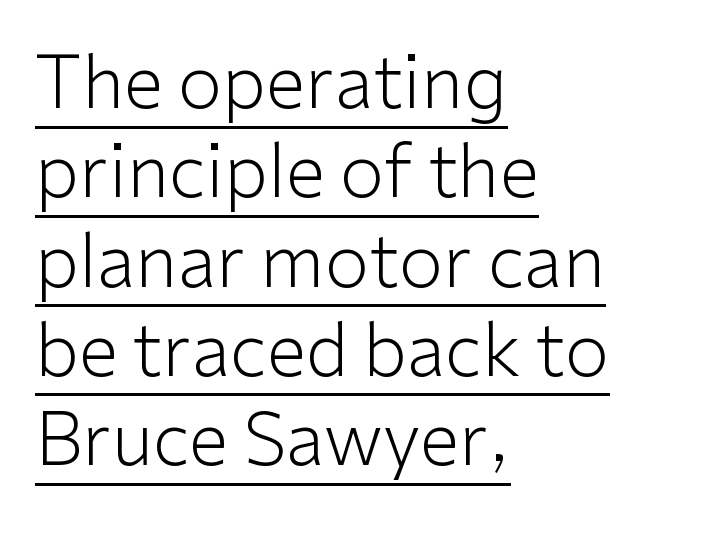
This is the regular roman posture of the typeface. This is not heavy type; no bold has been used. The passage shown is typed in a proportional face where columns would drift. A student would call this left alignment; a typographer would say flush left, rag right. The type is set solid horizontally, with unmodified tracking. Nope, no serifs anywhere on these letters.
